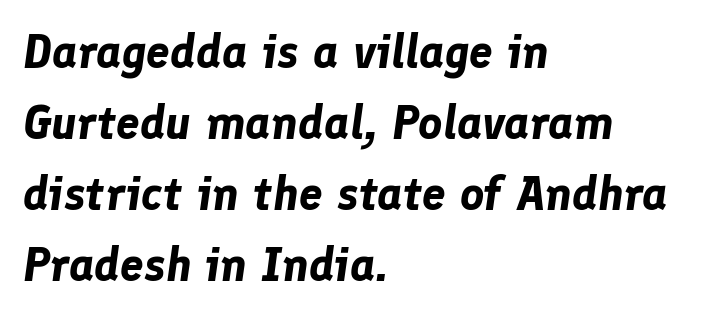
Proportional: the letters do not fall into vertical columns. The rendering uses a bold face; every stroke is thick and dark. A student would call this left alignment; a typographer would say flush left, rag right. The specimen omits any rule beneath the text block's lines. Horizontal bands of white between lines are of average thickness. Words appear dense and cohesive because spacing is normal.
